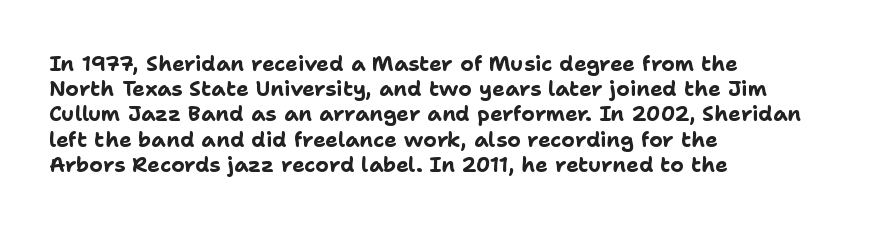
The image shows 21 px bold type, upright; set left-aligned, line spacing 1.2x, normal letter spacing, not underlined.
